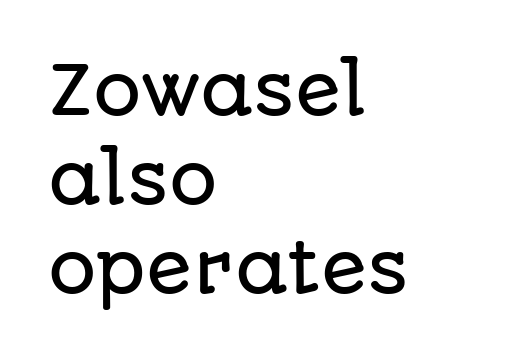
Q: Is the text italic (slanted)? A: No, it is upright.
Q: Is the typeface a serif or a sans-serif typeface? A: Sans-serif.
Q: Is the text underlined? A: No.
Q: How is the paragraph aligned? A: Left-aligned.
Q: Is the spacing between letters normal or unusually wide? A: Normal.
Q: Is the spacing between lines tight, normal or loose? A: Normal.
Q: Width (condensed, normal, or wide)? A: Normal.
Q: Stroke contrast? A: Low.
Q: x-height? A: Large.
Q: Monospaced? A: No.
